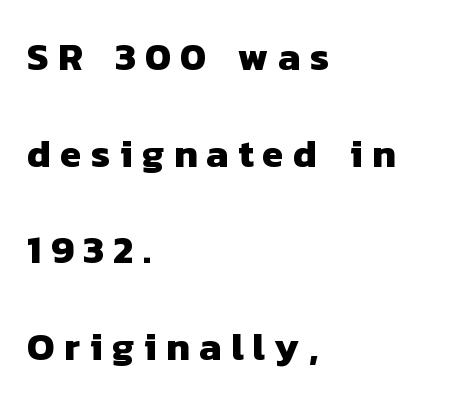
Q: Is the text bold? A: Yes.
Q: Is the typeface a serif or a sans-serif typeface? A: Sans-serif.
Q: Is the text underlined? A: No.
Q: How is the paragraph aligned? A: Left-aligned.
Q: Is the spacing between letters normal or unusually wide? A: Unusually wide.
Q: Is the spacing between lines tight, normal or loose? A: Loose.
Q: Width (condensed, normal, or wide)? A: Normal.
Q: Stroke contrast? A: Low.
Q: x-height? A: Medium.
Q: Monospaced? A: No.
